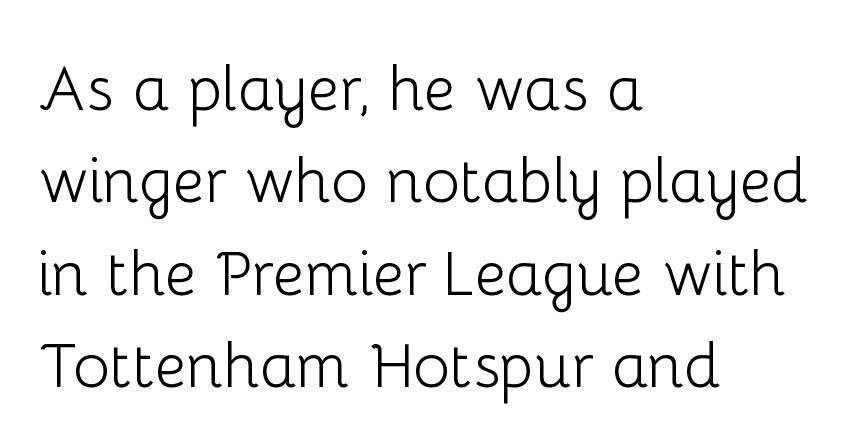
Q: Is the text bold? A: No.
Q: Is the text italic (slanted)? A: No, it is upright.
Q: Is the typeface a serif or a sans-serif typeface? A: Sans-serif.
Q: Is the text underlined? A: No.
Q: How is the paragraph aligned? A: Left-aligned.
Q: Is the spacing between letters normal or unusually wide? A: Normal.
Q: Is the spacing between lines tight, normal or loose? A: Normal.
Q: Width (condensed, normal, or wide)? A: Normal.
Q: Stroke contrast? A: Low.
Q: x-height? A: Medium.
Q: Monospaced? A: No.
